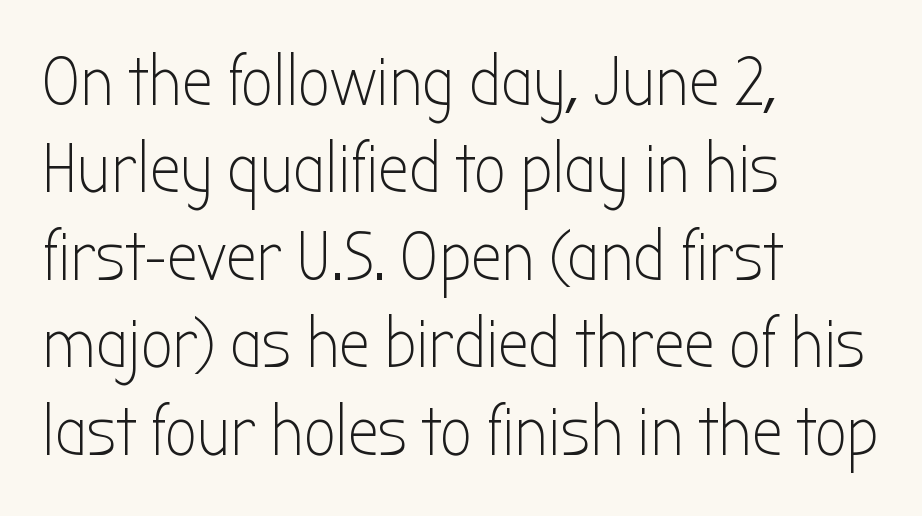
Q: Is the text bold? A: No.
Q: Is the text italic (slanted)? A: No, it is upright.
Q: Is the typeface a serif or a sans-serif typeface? A: Sans-serif.
Q: Is the text underlined? A: No.
Q: How is the paragraph aligned? A: Left-aligned.
Q: Is the spacing between letters normal or unusually wide? A: Normal.
Q: Is the spacing between lines tight, normal or loose? A: Normal.
Q: Width (condensed, normal, or wide)? A: Condensed.
Q: Stroke contrast? A: Low.
Q: x-height? A: Medium.
Q: Monospaced? A: No.
